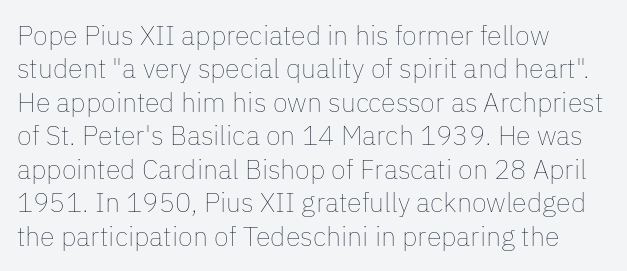
No letter is thick-stroked: the sample isn't bold. This rendering leaves character spacing at its baseline value. A bare baseline throughout the passage. Line beginnings align vertically; line endings do not. This sample uses an upright cut, with every glyph sitting square on the baseline.
